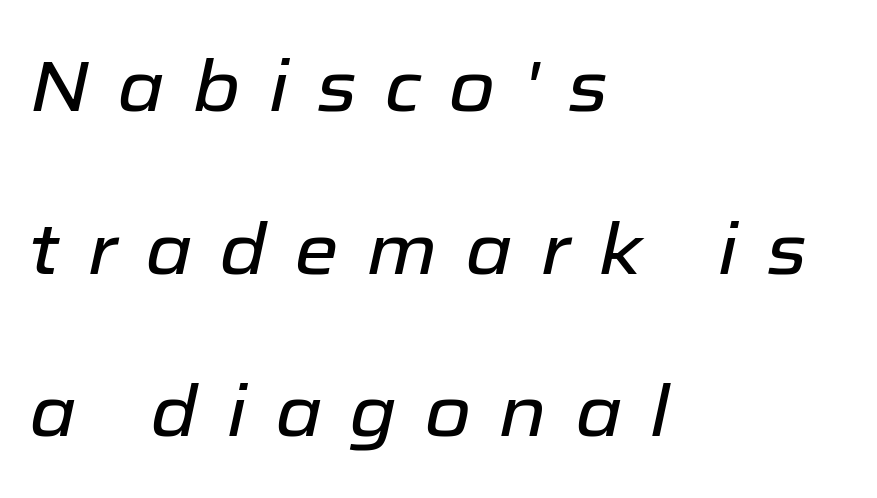
The face used here is rendered with a markedly widened letterfit. The line-height multiplier appears high, well above default. These lines are rendered in a variable-pitch font. When letters slant like this, we call the style italic. The area under the type is left untouched.
